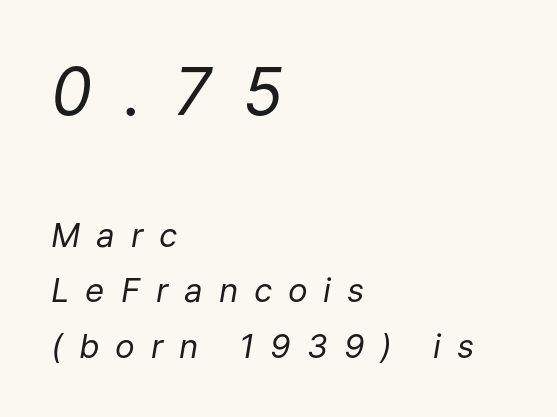
Q: Is the text bold? A: No.
Q: Is the text italic (slanted)? A: Yes, it leans right by about 9 degrees.
Q: Is the text underlined? A: No.
Q: How is the paragraph aligned? A: Left-aligned.
Q: Is the spacing between letters normal or unusually wide? A: Unusually wide.
Q: Is the spacing between lines tight, normal or loose? A: Normal.
Q: Which block of text is set in a larger size, the first (top) or the second (bottom)? A: The first (top) one.
Q: Width (condensed, normal, or wide)? A: Normal.
Q: Stroke contrast? A: Low.
Q: x-height? A: Medium.
Q: Monospaced? A: No.
